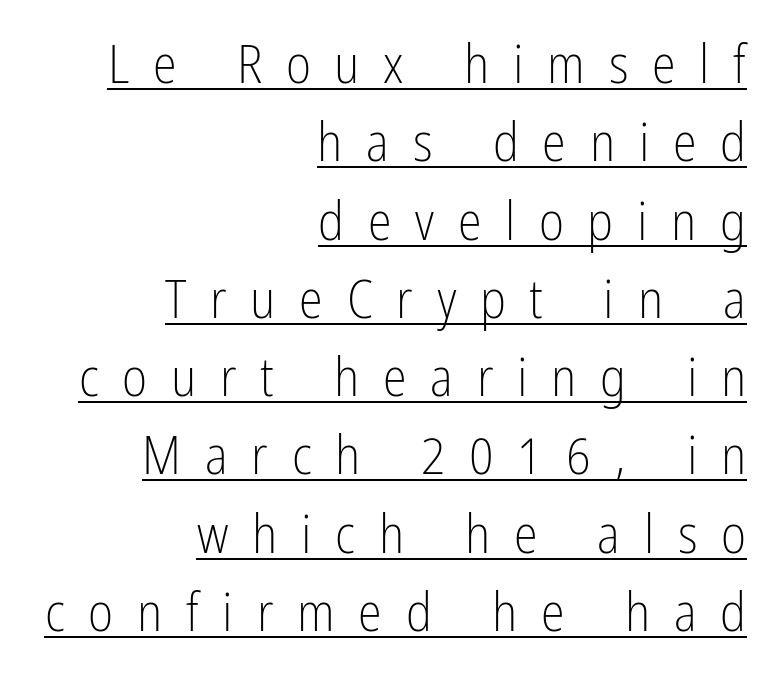
{"serif": "no", "italic": "no", "bold": "no", "weight": "light", "width": "condensed", "stroke_contrast": "low", "x_height": "medium", "monospaced": "no", "underline": "yes", "align": "right", "line_spacing": "normal", "line_spacing_ratio": 1.45, "letter_spacing": "wide", "letter_spacing_em": 0.44, "glyph_px": 54}
